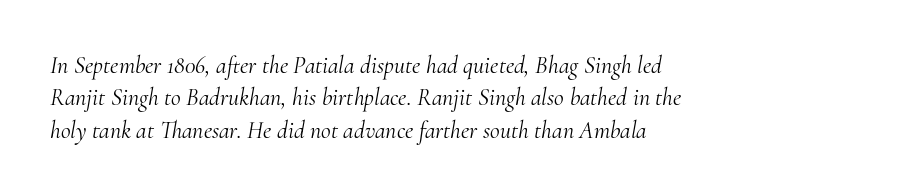
{"italic": "yes", "lean": "right", "slant_degrees": 10, "bold": "no", "underline": "no", "align": "left", "line_spacing": "normal", "line_spacing_ratio": 1.35, "letter_spacing": "normal", "letter_spacing_em": 0.0, "glyph_px": 24}
